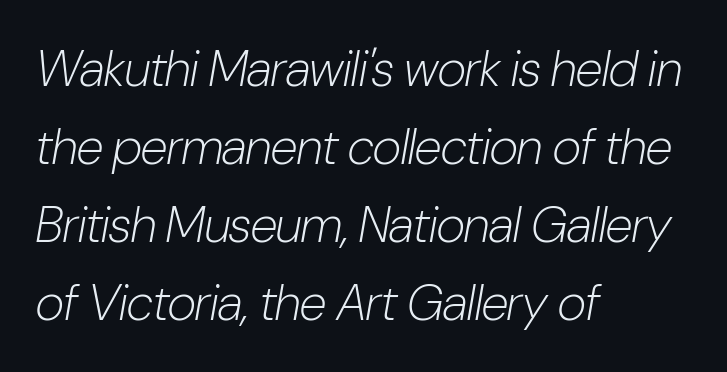
The image shows 50 px light, condensed type, italic (leaning right); set left-aligned, normal line spacing (1.56x), normal letter spacing, not underlined; low stroke contrast and a medium x-height.
